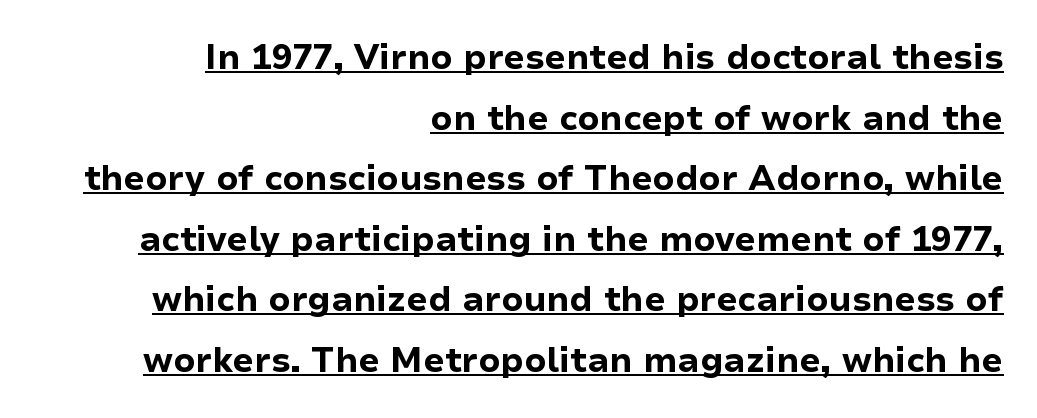
Q: Is the text bold? A: Yes.
Q: Is the text italic (slanted)? A: No, it is upright.
Q: Is the typeface a serif or a sans-serif typeface? A: Sans-serif.
Q: Is the text underlined? A: Yes.
Q: How is the paragraph aligned? A: Right-aligned.
Q: Is the spacing between letters normal or unusually wide? A: Normal.
Q: Width (condensed, normal, or wide)? A: Normal.
Q: Stroke contrast? A: Low.
Q: x-height? A: Medium.
Q: Monospaced? A: No.
